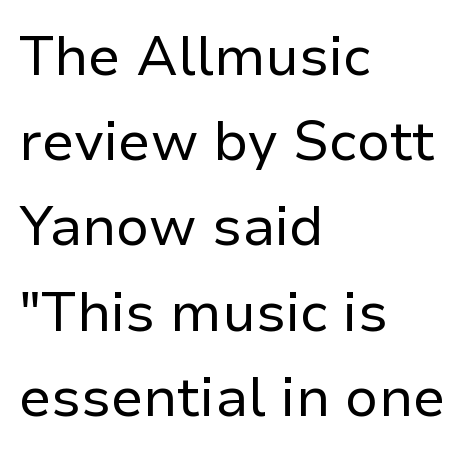
The image shows 55 px regular-weight sans-serif type, upright; set left-aligned, normal line spacing (1.55x), normal letter spacing, not underlined; low stroke contrast and a medium x-height.
